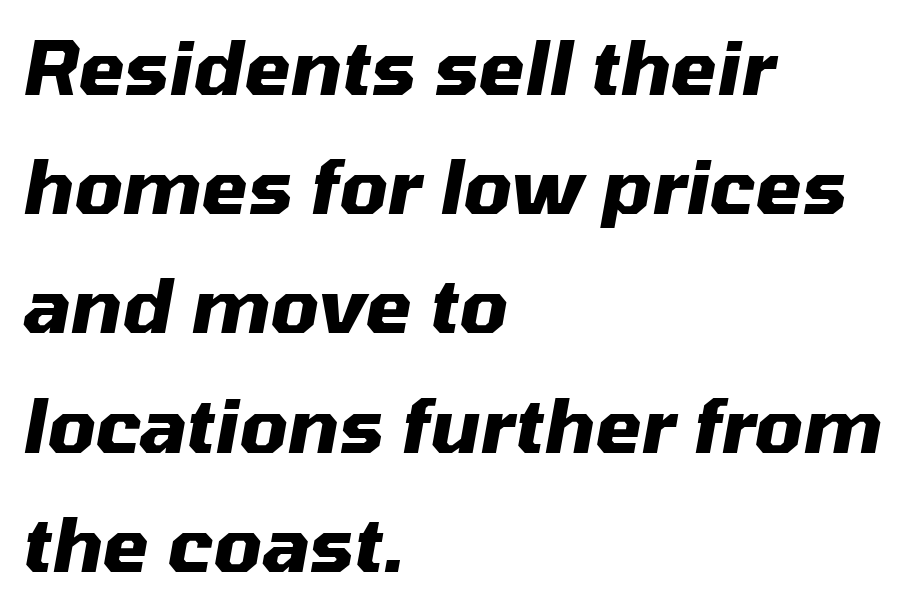
The image shows 75 px heavy type, italic (leaning right); set left-aligned, normal line spacing (1.59x), normal letter spacing, not underlined; medium stroke contrast and a medium x-height.
